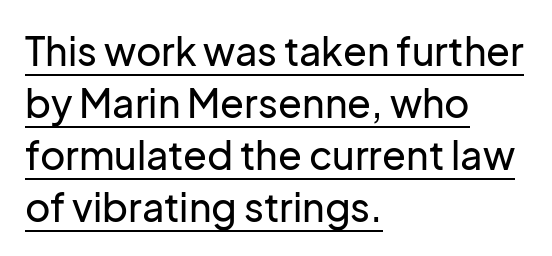
The image shows 39 px sans-serif type, upright; set left-aligned, normal line spacing (1.33x), normal letter spacing, underlined; low stroke contrast and a medium x-height.
